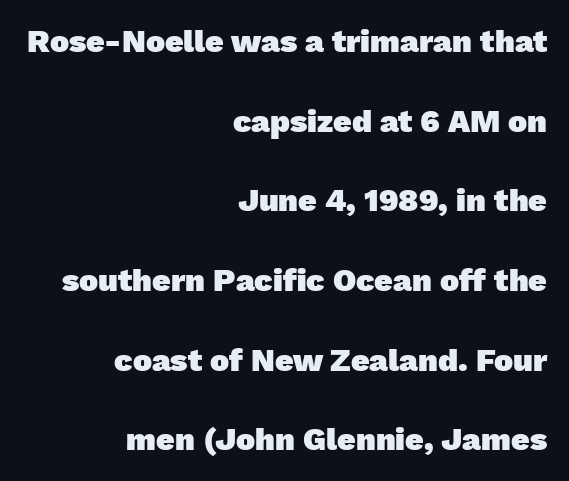
The image shows 32 px heavy sans-serif type; set right-aligned, loose line spacing (2.49x), normal letter spacing, not underlined; low stroke contrast and a medium x-height.
